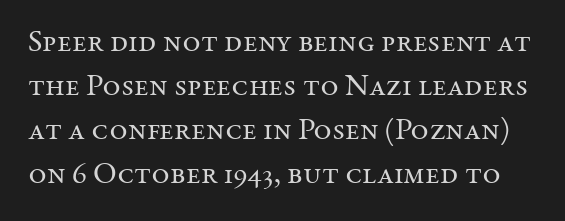
{"serif": "yes", "italic": "no", "bold": "no", "weight": "regular", "width": "normal", "stroke_contrast": "medium", "x_height": "medium", "monospaced": "no", "underline": "no", "line_spacing": "normal", "line_spacing_ratio": 1.42, "letter_spacing": "normal", "letter_spacing_em": 0.0, "glyph_px": 31}
